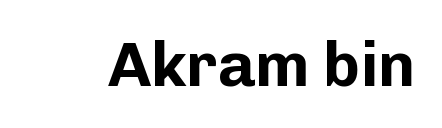
Q: Is the text bold? A: Yes.
Q: Is the text italic (slanted)? A: No, it is upright.
Q: Is the typeface a serif or a sans-serif typeface? A: Sans-serif.
Q: Is the text underlined? A: No.
Q: Is the spacing between letters normal or unusually wide? A: Normal.
Q: Width (condensed, normal, or wide)? A: Normal.
Q: Stroke contrast? A: Low.
Q: x-height? A: Medium.
Q: Monospaced? A: No.
